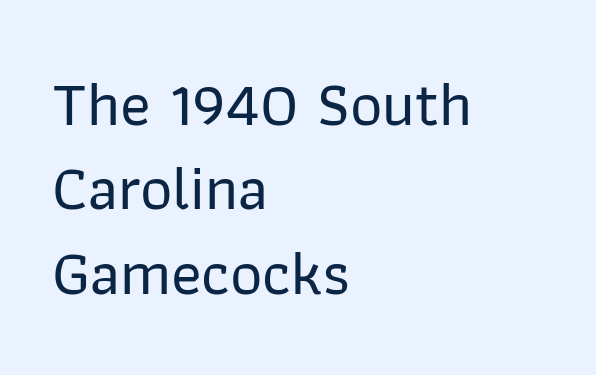
In terms of letterform style, serifs are entirely absent. Line spacing here is normal. Characters remain perfectly vertical along every line. Varying glyph widths throughout — classic text-font behaviour.
